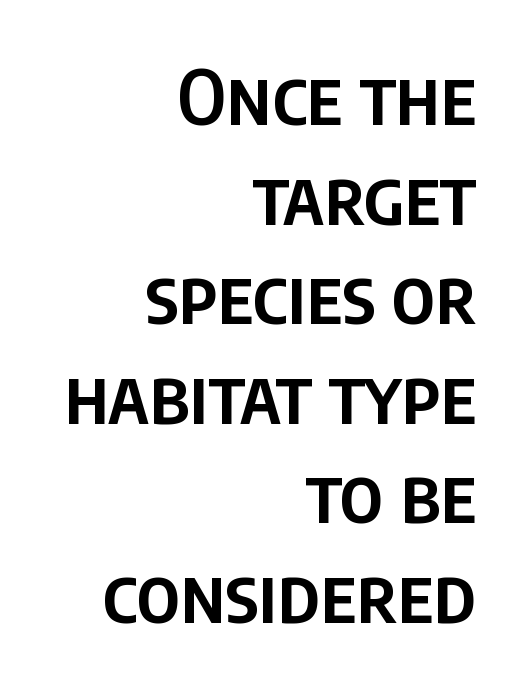
What kind of face is this? One without serifs — a sans. Weight check: semibold — heavier than regular, not quite bold. Students, observe: this is what conventionally led text looks like. The letters stand straight up with perfectly vertical stems.
